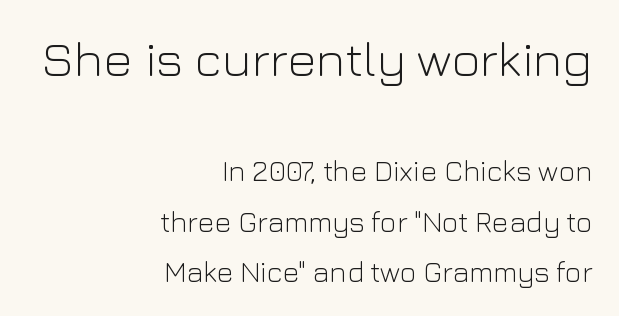
{"serif": "no", "italic": "no", "bold": "no", "weight": "light", "width": "normal", "stroke_contrast": "low", "x_height": "medium", "monospaced": "no", "underline": "no", "align": "right", "line_spacing_ratio": 1.73, "letter_spacing": "normal", "letter_spacing_em": 0.0, "larger_block": "first", "size_ratio": 1.72, "glyph_px": 50}
